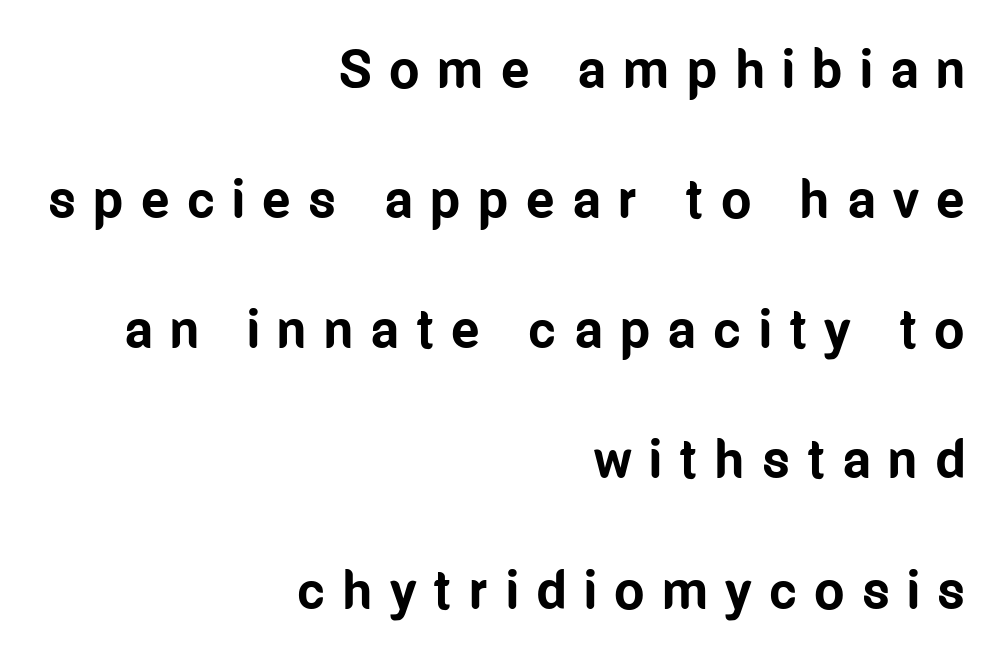
{"serif": "no", "italic": "no", "bold": "yes", "weight": "bold", "width": "condensed", "stroke_contrast": "low", "x_height": "medium", "monospaced": "no", "underline": "no", "align": "right", "line_spacing": "loose", "line_spacing_ratio": 2.41, "letter_spacing": "wide", "letter_spacing_em": 0.32, "glyph_px": 54}
